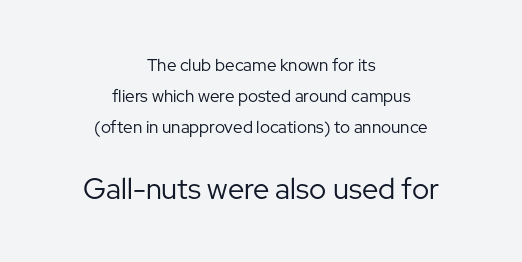
Q: Is the text bold? A: No.
Q: Is the text italic (slanted)? A: No, it is upright.
Q: Is the typeface a serif or a sans-serif typeface? A: Sans-serif.
Q: Is the text underlined? A: No.
Q: How is the paragraph aligned? A: Centered.
Q: Is the spacing between letters normal or unusually wide? A: Normal.
Q: Which block of text is set in a larger size, the first (top) or the second (bottom)? A: The second (bottom) one.
Q: Width (condensed, normal, or wide)? A: Normal.
Q: Stroke contrast? A: Low.
Q: x-height? A: Medium.
Q: Monospaced? A: No.
